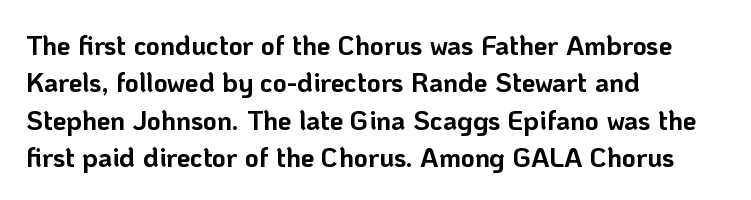
The image shows 27 px bold type, upright; set left-aligned, normal line spacing (1.38x), normal letter spacing, not underlined.
